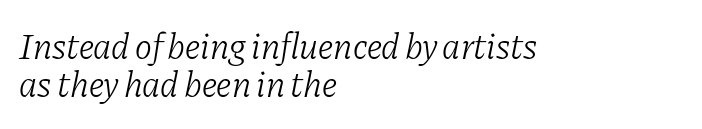
Q: Is the text bold? A: No.
Q: Is the text italic (slanted)? A: Yes, it leans right by about 11 degrees.
Q: Is the typeface a serif or a sans-serif typeface? A: Serif.
Q: Is the text underlined? A: No.
Q: How is the paragraph aligned? A: Left-aligned.
Q: Is the spacing between letters normal or unusually wide? A: Normal.
Q: Is the spacing between lines tight, normal or loose? A: Tight.
Q: Width (condensed, normal, or wide)? A: Normal.
Q: Stroke contrast? A: Low.
Q: x-height? A: Medium.
Q: Monospaced? A: No.
